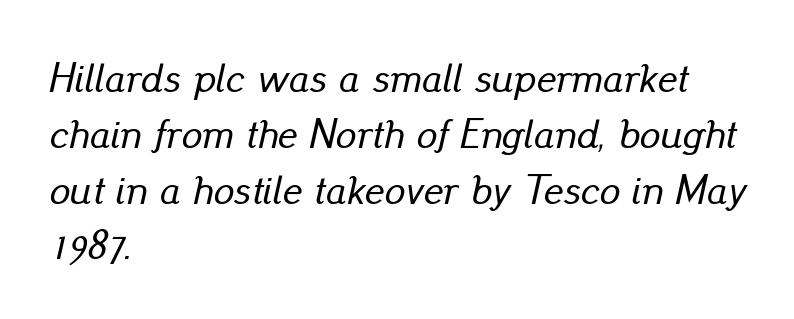
The image shows 41 px text type, italic (leaning right); set left-aligned, normal line spacing (1.36x), normal letter spacing, not underlined; low stroke contrast and a small x-height.
